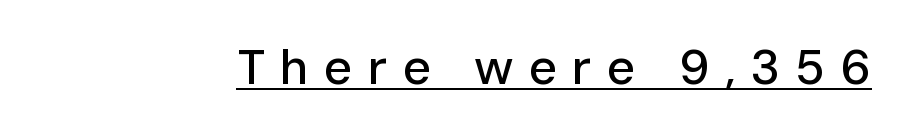
Q: Is the text italic (slanted)? A: No, it is upright.
Q: Is the typeface a serif or a sans-serif typeface? A: Sans-serif.
Q: Is the text underlined? A: Yes.
Q: Is the spacing between letters normal or unusually wide? A: Unusually wide.
Q: Width (condensed, normal, or wide)? A: Normal.
Q: Stroke contrast? A: Low.
Q: x-height? A: Medium.
Q: Monospaced? A: No.
